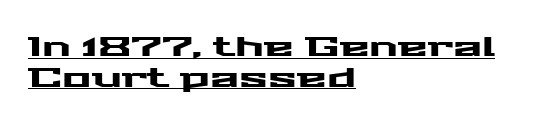
The image shows 27 px text type, upright; set left-aligned, tight line spacing (1.13x), normal letter spacing, underlined.
